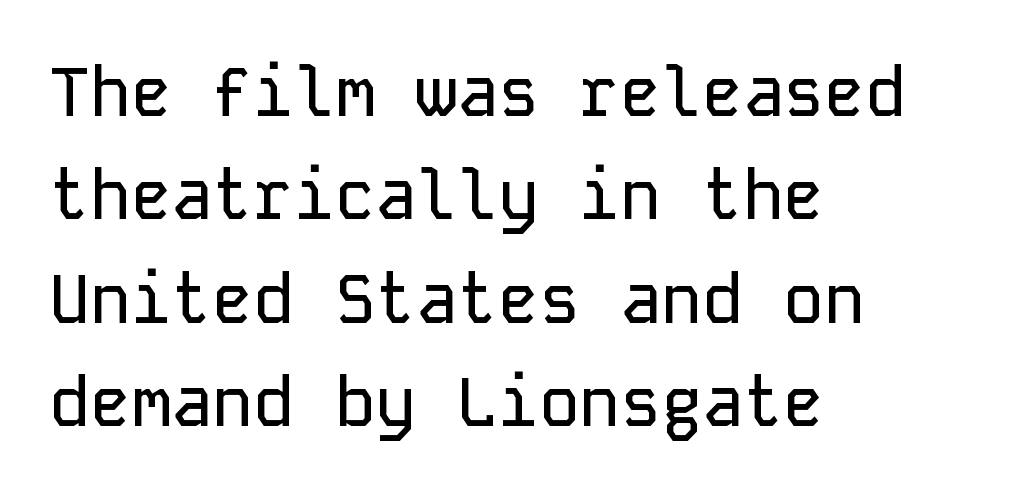
Q: Is the text italic (slanted)? A: No, it is upright.
Q: Is the typeface a serif or a sans-serif typeface? A: Sans-serif.
Q: Is the text underlined? A: No.
Q: How is the paragraph aligned? A: Left-aligned.
Q: Is the spacing between letters normal or unusually wide? A: Normal.
Q: Is the spacing between lines tight, normal or loose? A: Normal.
Q: Width (condensed, normal, or wide)? A: Normal.
Q: Stroke contrast? A: Low.
Q: x-height? A: Medium.
Q: Monospaced? A: Yes.
